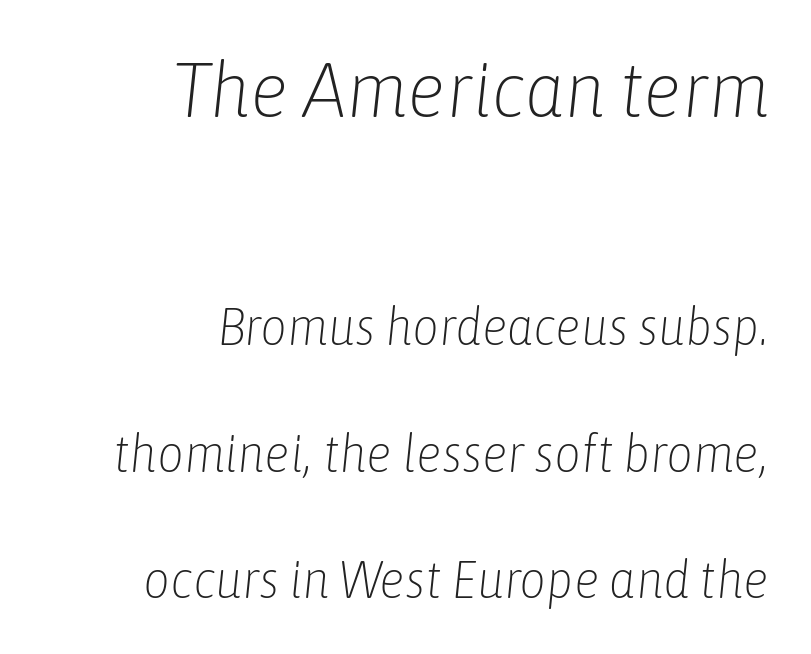
The text carries the slant typical of an italic or oblique font. Caption: standard tracking, unaltered. One-word summary of the alignment: right. Whoever set this chose breathing room over compactness in the vertical rhythm. The space beneath each line is pristine and unruled.
